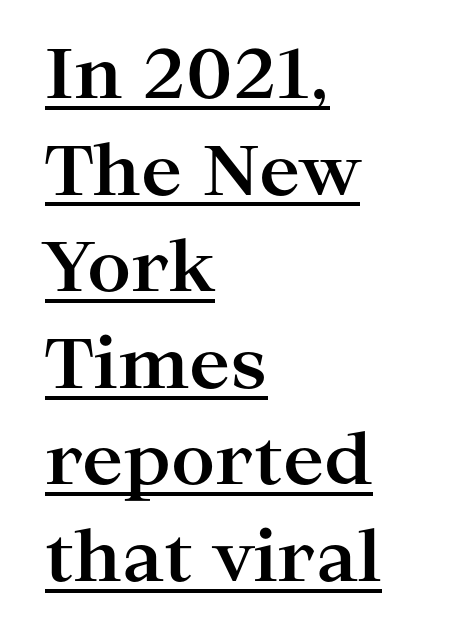
Summary of vertical rhythm: regular, with standard interline spacing. The specimen includes a rule beneath the text block's lines. Typeset ragged right — the left edge is the straight one. You can tell from the footed stems that serif type was used.
